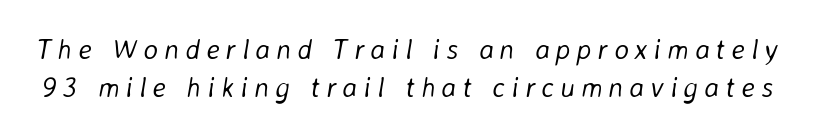
{"italic": "yes", "lean": "right", "slant_degrees": 8, "bold": "no", "weight": "light", "width": "normal", "stroke_contrast": "low", "x_height": "medium", "monospaced": "no", "underline": "no", "line_spacing": "normal", "line_spacing_ratio": 1.34, "letter_spacing": "wide", "letter_spacing_em": 0.22, "glyph_px": 28}
